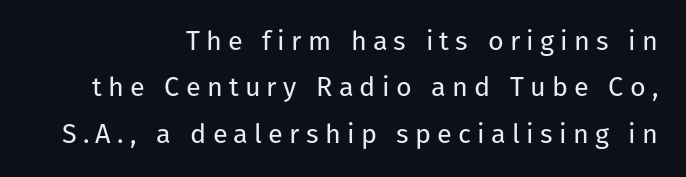
{"italic": "no", "bold": "no", "underline": "no", "align": "right", "line_spacing_ratio": 1.72, "letter_spacing": "wide", "letter_spacing_em": 0.23, "glyph_px": 27}
